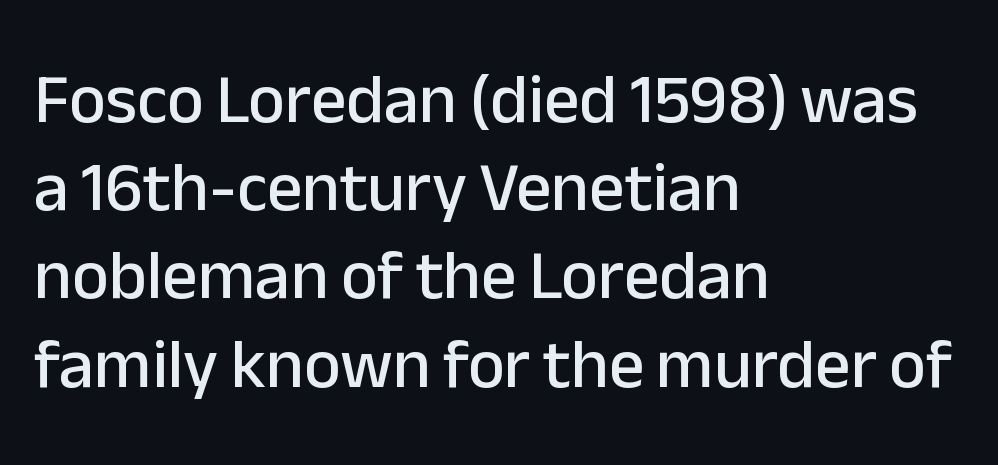
{"serif": "no", "italic": "no", "width": "normal", "stroke_contrast": "low", "x_height": "medium", "monospaced": "no", "underline": "no", "align": "left", "line_spacing": "normal", "line_spacing_ratio": 1.26, "letter_spacing": "normal", "letter_spacing_em": 0.0, "glyph_px": 70}
